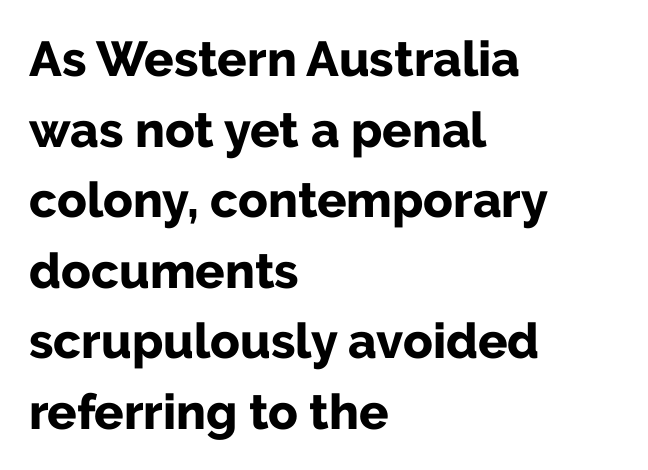
Set as a true bold cut, around the 700 mark. Serifs: no, the terminals of the letterforms are clean. Just letters on the line, the space beneath them empty. Quick note: interline space is typical. A student would call this left alignment; a typographer would say flush left, rag right. This sample uses plain, unmodified letter spacing.
